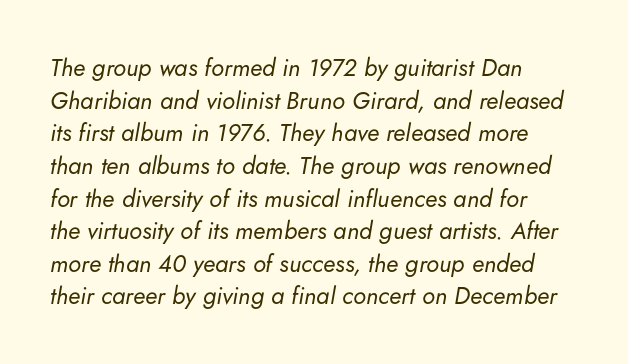
The image shows 24 px text type, italic (leaning right); set left-aligned, normal line spacing (1.36x), normal letter spacing, not underlined.
